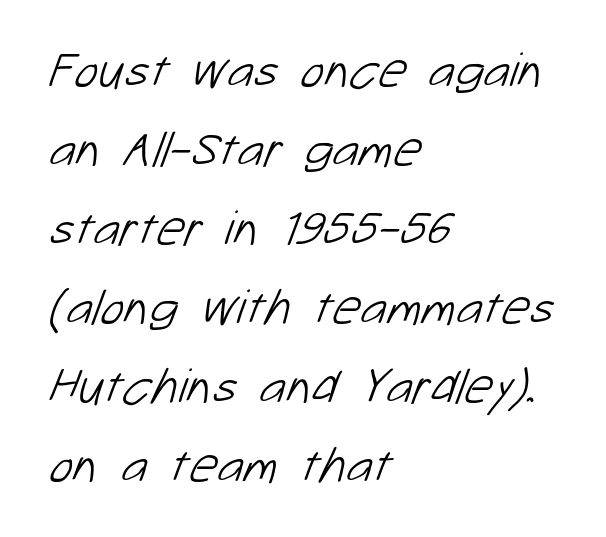
The image shows 50 px light sans-serif type; set left-aligned, normal line spacing (1.58x), normal letter spacing, not underlined; low stroke contrast and a medium x-height.
